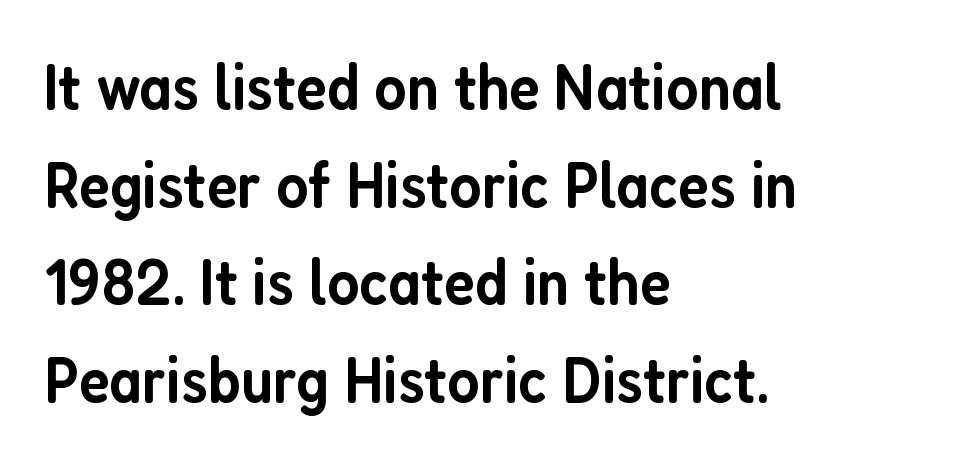
The image shows 66 px semibold, condensed sans-serif type, upright; set left-aligned, normal line spacing (1.48x), normal letter spacing, not underlined; low stroke contrast and a medium x-height.
